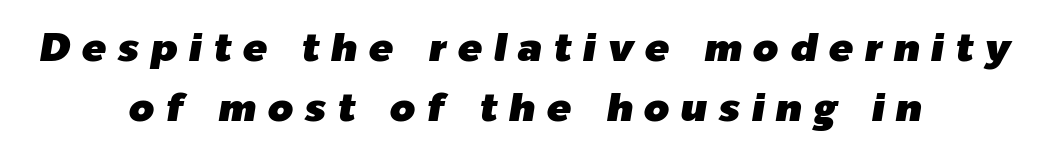
Q: Is the text italic (slanted)? A: Yes, it leans right by about 9 degrees.
Q: Is the text underlined? A: No.
Q: How is the paragraph aligned? A: Centered.
Q: Is the spacing between letters normal or unusually wide? A: Unusually wide.
Q: Is the spacing between lines tight, normal or loose? A: Normal.
Q: Width (condensed, normal, or wide)? A: Normal.
Q: Stroke contrast? A: Low.
Q: x-height? A: Medium.
Q: Monospaced? A: No.
